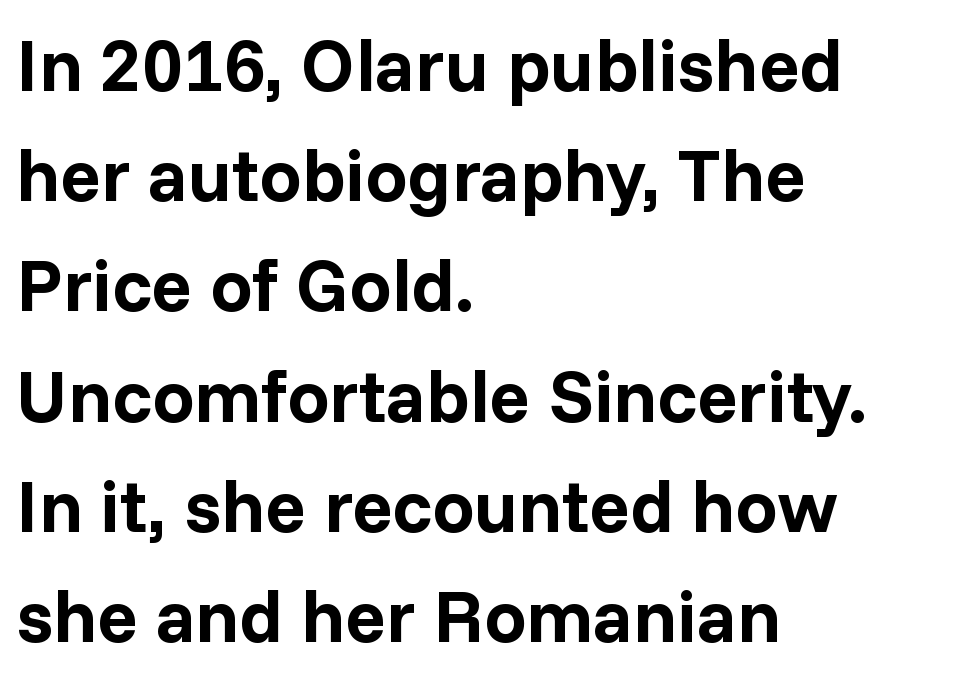
{"serif": "no", "italic": "no", "bold": "yes", "weight": "bold", "width": "normal", "stroke_contrast": "low", "x_height": "medium", "monospaced": "no", "underline": "no", "align": "left", "line_spacing": "normal", "line_spacing_ratio": 1.47, "letter_spacing": "normal", "letter_spacing_em": 0.0, "glyph_px": 75}
